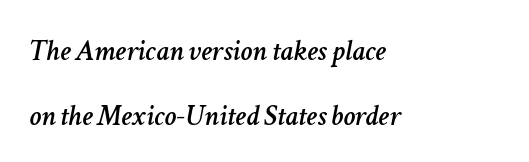
Q: Is the text italic (slanted)? A: Yes, it leans right by about 11 degrees.
Q: Is the text underlined? A: No.
Q: How is the paragraph aligned? A: Left-aligned.
Q: Is the spacing between letters normal or unusually wide? A: Normal.
Q: Is the spacing between lines tight, normal or loose? A: Loose.
Q: Width (condensed, normal, or wide)? A: Normal.
Q: Stroke contrast? A: Low.
Q: x-height? A: Medium.
Q: Monospaced? A: No.
